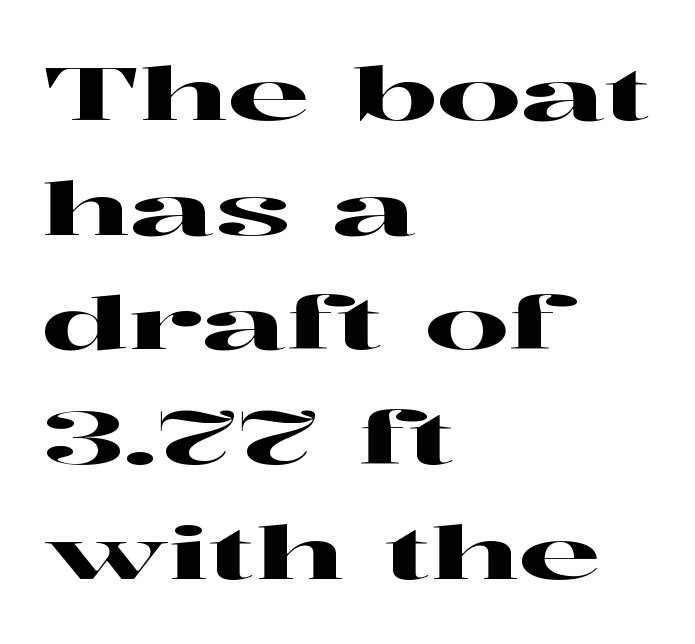
{"serif": "yes", "italic": "no", "width": "wide", "stroke_contrast": "high", "x_height": "medium", "monospaced": "no", "underline": "no", "align": "left", "line_spacing": "normal", "line_spacing_ratio": 1.55, "letter_spacing": "normal", "letter_spacing_em": 0.0, "glyph_px": 74}
